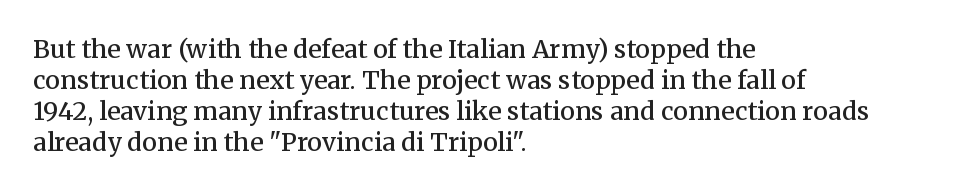
Q: Is the text bold? A: Semi-bold.
Q: Is the text italic (slanted)? A: No, it is upright.
Q: Is the text underlined? A: No.
Q: How is the paragraph aligned? A: Left-aligned.
Q: Is the spacing between letters normal or unusually wide? A: Normal.
